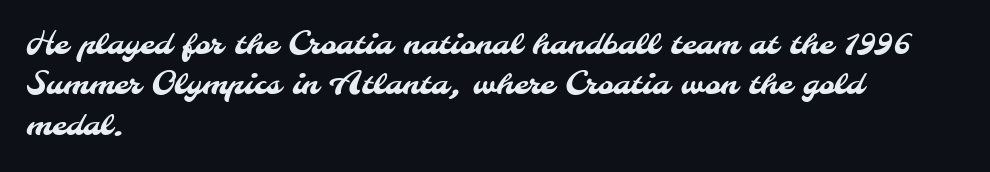
Q: Is the typeface a serif or a sans-serif typeface? A: Sans-serif.
Q: Is the text underlined? A: No.
Q: How is the paragraph aligned? A: Left-aligned.
Q: Is the spacing between letters normal or unusually wide? A: Normal.
Q: Is the spacing between lines tight, normal or loose? A: Normal.
Q: Width (condensed, normal, or wide)? A: Normal.
Q: Stroke contrast? A: Medium.
Q: x-height? A: Small.
Q: Monospaced? A: No.
